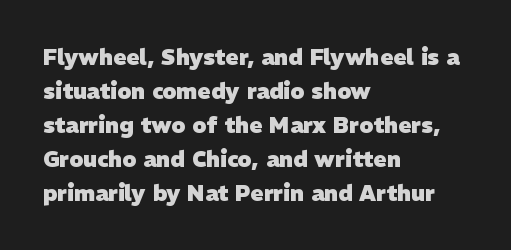
Q: Is the text bold? A: Yes.
Q: Is the text underlined? A: No.
Q: How is the paragraph aligned? A: Left-aligned.
Q: Is the spacing between letters normal or unusually wide? A: Normal.
Q: Is the spacing between lines tight, normal or loose? A: Normal.
